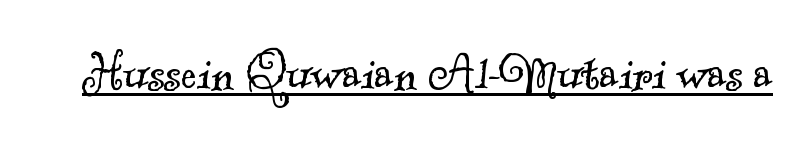
There is no visible air inserted between adjacent glyphs. The letters look calm and open, with moderate or lighter stems. Classification — serif. Looks like someone drew a line under every word here.
